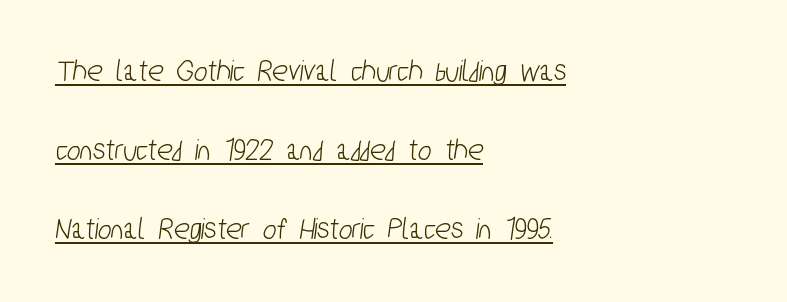
{"serif": "no", "width": "condensed", "stroke_contrast": "low", "x_height": "medium", "monospaced": "no", "underline": "yes", "align": "left", "line_spacing": "loose", "line_spacing_ratio": 2.47, "letter_spacing": "normal", "letter_spacing_em": 0.0, "glyph_px": 32}
